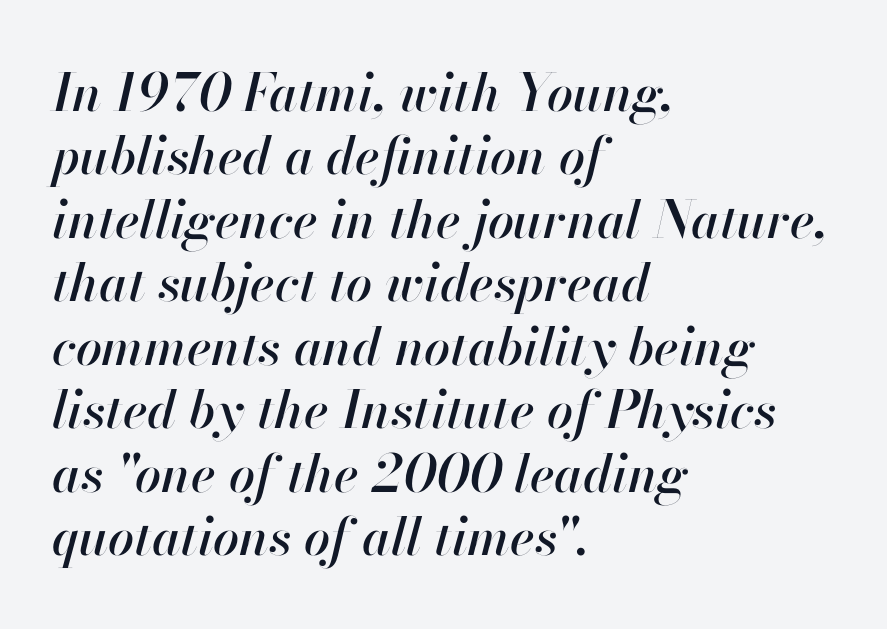
Is this a fixed-width face? No — the glyphs have proportional, varying widths. The face used here has a pronounced slope to its letters. Check the space under the baseline: it is left empty. The letters sit at their default tracking, neither squeezed nor spread. Line starts are locked; line ends wander.
